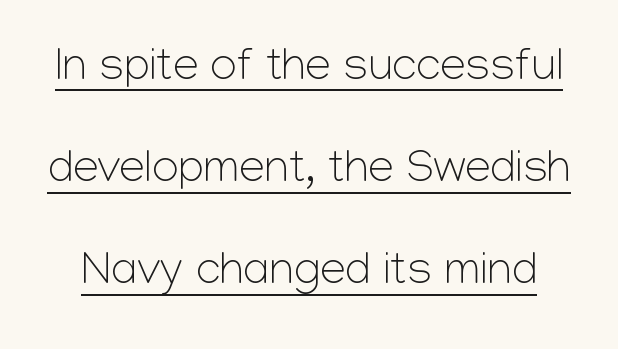
The image shows 46 px light sans-serif type, upright; set loose line spacing (2.22x), normal letter spacing, underlined; low stroke contrast and a medium x-height.
